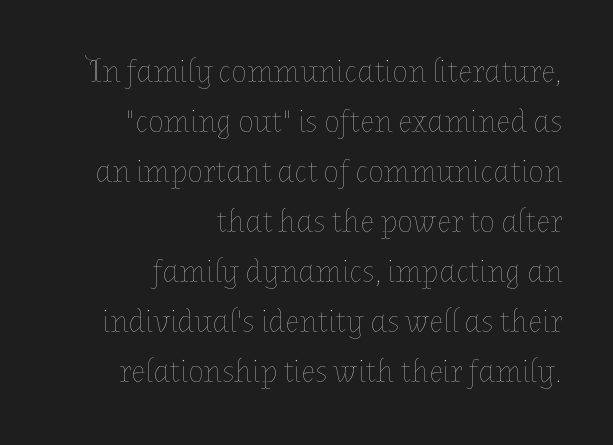
The image shows 32 px thin type, upright; set right-aligned, normal line spacing (1.56x), normal letter spacing, not underlined; low stroke contrast and a medium x-height.
